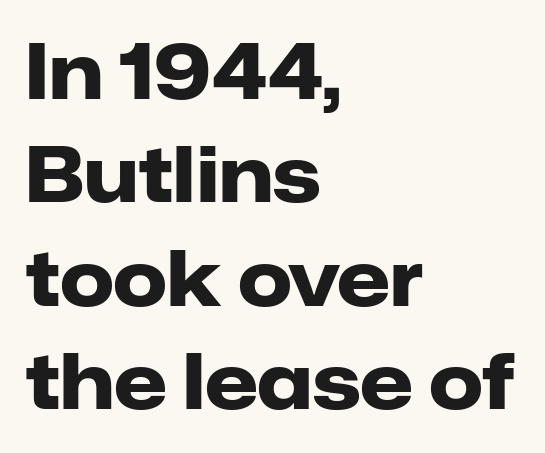
{"serif": "no", "italic": "no", "bold": "yes", "weight": "heavy", "width": "normal", "stroke_contrast": "low", "x_height": "medium", "monospaced": "no", "underline": "no", "align": "left", "line_spacing": "normal", "line_spacing_ratio": 1.36, "letter_spacing": "normal", "letter_spacing_em": 0.0, "glyph_px": 76}
